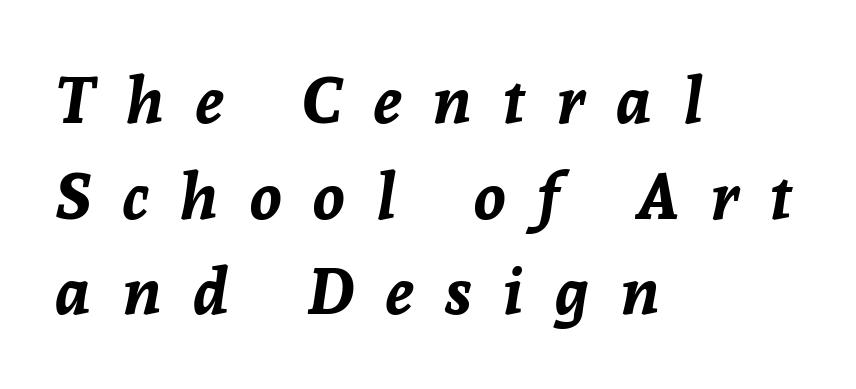
Observe the lean: these are italic letterforms. These lines sit exactly where default settings would place them. Caption: multi-line text, flush left, ragged right. Only glyphs here, with clear space below each row.
